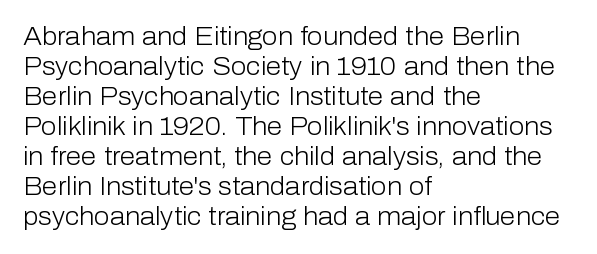
Stem width sits at or under what a default text font uses. Rendered with straight, roman letterforms. In CSS terms this would be text-align: left. Is the letter spacing exaggerated? No — it looks like the ordinary default.
